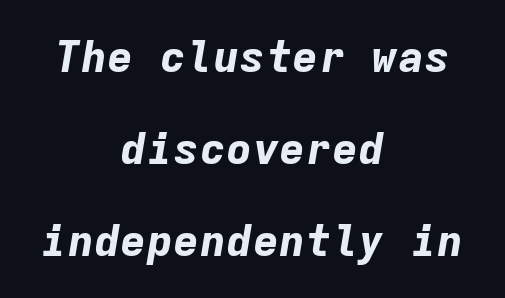
Is the type slanted? Yes — the strokes lean at a clear angle. Compared with typical body copy, the letter spacing here is the same. Regarding leading, the lines here are spaced well apart. Notice how the passage keeps no hard edge, just a central spine.
